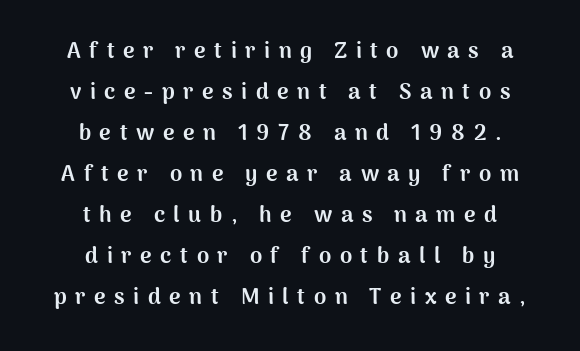
{"italic": "no", "bold": "yes", "underline": "no", "align": "center", "line_spacing_ratio": 1.86, "letter_spacing": "wide", "letter_spacing_em": 0.39, "glyph_px": 22}
